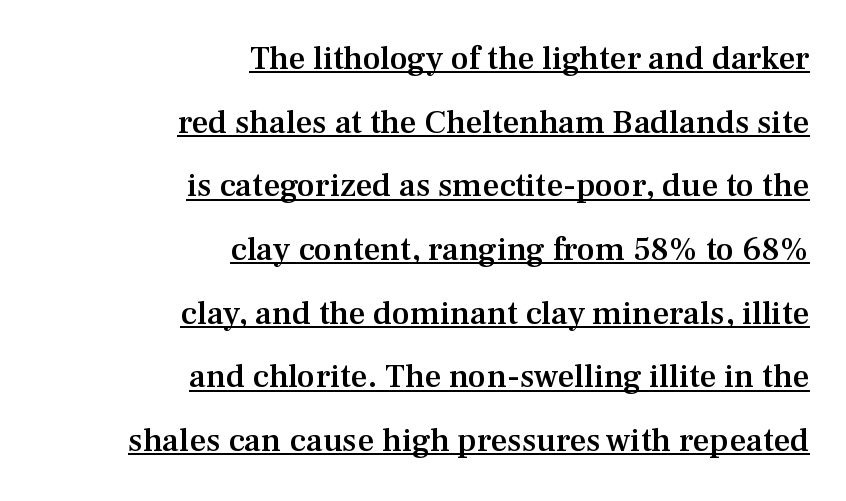
The image shows 33 px semibold serif type, upright; set right-aligned, loose line spacing (1.93x), normal letter spacing, underlined; medium stroke contrast and a medium x-height.
